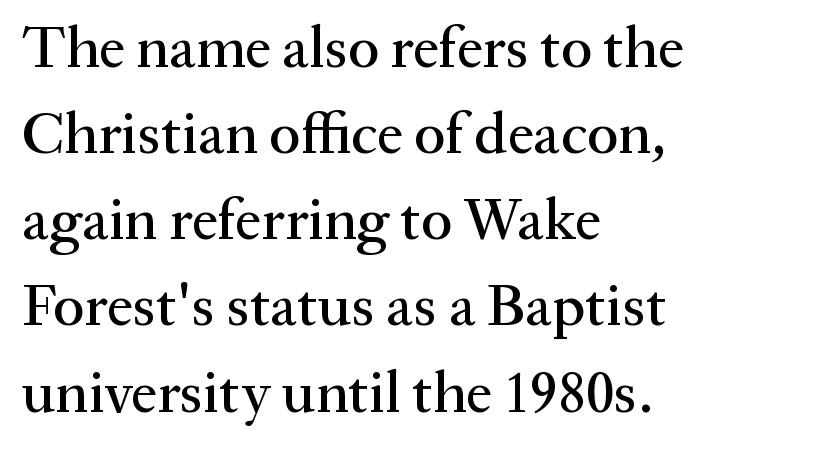
Line spacing here is normal. A typesetter would call this proportional, since set widths differ per character. A typesetter would call this zero additional tracking. Ascenders rise straight up at ninety degrees.
